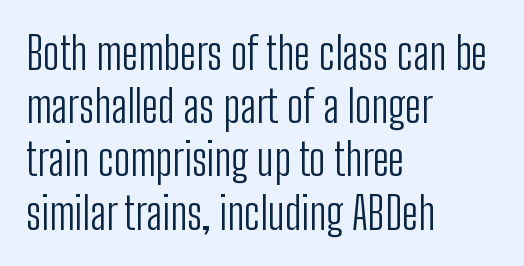
Q: Is the text bold? A: No.
Q: Is the text italic (slanted)? A: No, it is upright.
Q: Is the typeface a serif or a sans-serif typeface? A: Sans-serif.
Q: Is the text underlined? A: No.
Q: How is the paragraph aligned? A: Left-aligned.
Q: Is the spacing between letters normal or unusually wide? A: Normal.
Q: Width (condensed, normal, or wide)? A: Condensed.
Q: Stroke contrast? A: Low.
Q: x-height? A: Medium.
Q: Monospaced? A: No.
